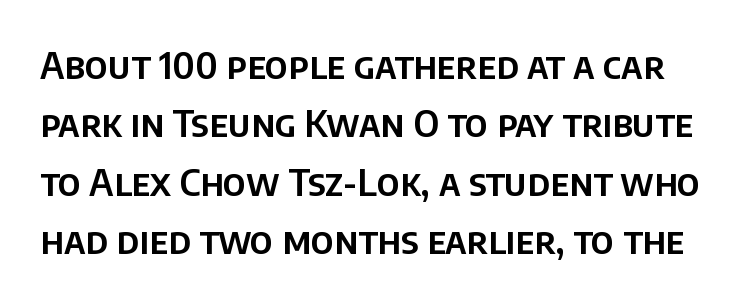
When letters stand straight like this, we call the style roman or upright. Classification — sans serif. Vertical spacing — default. The area under the type is left untouched.
